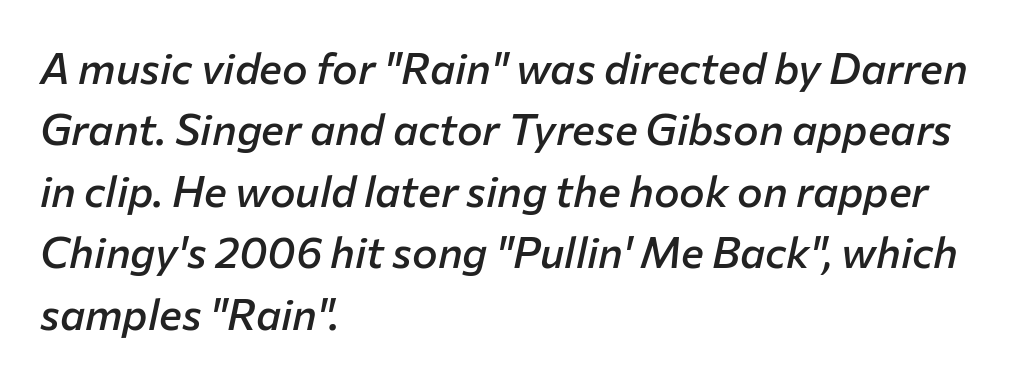
Q: Is the text bold? A: Semi-bold.
Q: Is the text italic (slanted)? A: Yes, it leans right by about 12 degrees.
Q: Is the text underlined? A: No.
Q: How is the paragraph aligned? A: Left-aligned.
Q: Is the spacing between letters normal or unusually wide? A: Normal.
Q: Is the spacing between lines tight, normal or loose? A: Normal.
Q: Width (condensed, normal, or wide)? A: Normal.
Q: Stroke contrast? A: Low.
Q: x-height? A: Medium.
Q: Monospaced? A: No.
